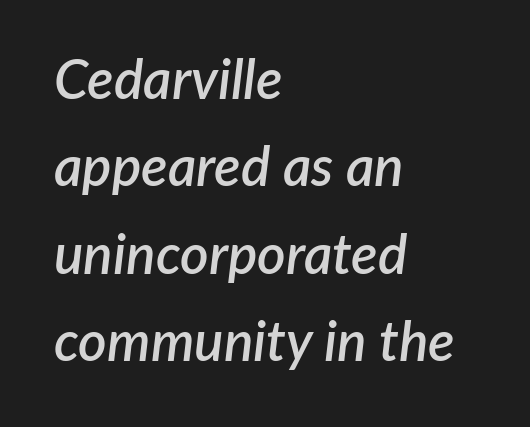
Characters follow at the spacing the type designer built in. The strip under each line holds only bare page. You could not count columns in this text — the font is proportionally spaced. The axis of the letterforms is tilted away from vertical. As a designer I'd log this as weight 600, semibold. The vertical gap from one line to the next is medium.
